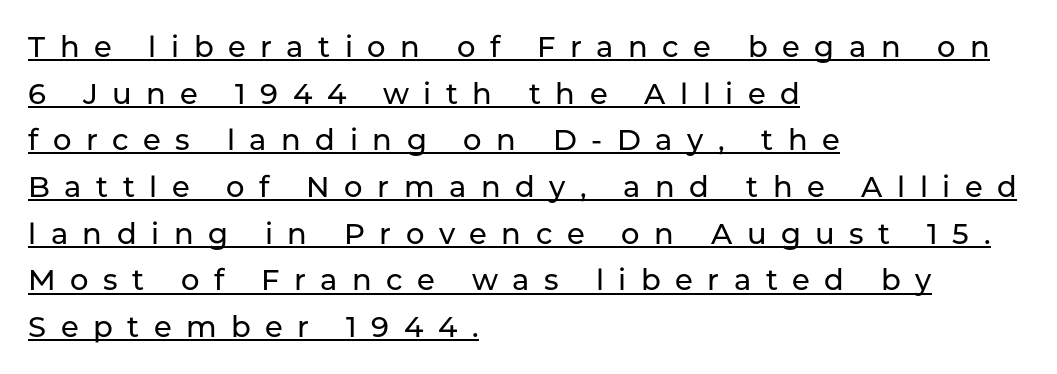
Q: Is the text italic (slanted)? A: No, it is upright.
Q: Is the typeface a serif or a sans-serif typeface? A: Sans-serif.
Q: Is the text underlined? A: Yes.
Q: How is the paragraph aligned? A: Left-aligned.
Q: Is the spacing between letters normal or unusually wide? A: Unusually wide.
Q: Is the spacing between lines tight, normal or loose? A: Normal.
Q: Width (condensed, normal, or wide)? A: Normal.
Q: Stroke contrast? A: Low.
Q: x-height? A: Medium.
Q: Monospaced? A: No.
